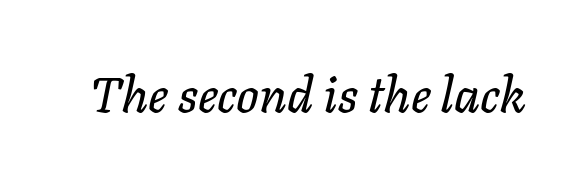
{"italic": "yes", "lean": "right", "slant_degrees": 11, "width": "normal", "stroke_contrast": "low", "x_height": "medium", "monospaced": "no", "underline": "no", "letter_spacing": "normal", "letter_spacing_em": 0.0, "glyph_px": 50}
